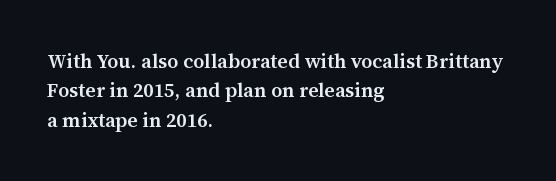
{"italic": "no", "bold": "semi", "underline": "no", "align": "left", "line_spacing": "normal", "line_spacing_ratio": 1.47, "letter_spacing": "normal", "letter_spacing_em": 0.0, "glyph_px": 20}
